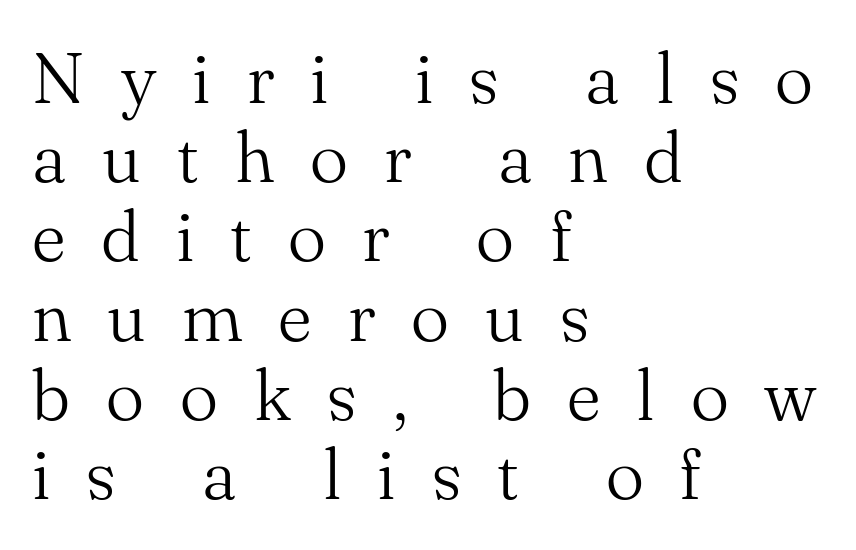
{"serif": "yes", "italic": "no", "bold": "no", "weight": "light", "width": "normal", "stroke_contrast": "medium", "x_height": "small", "monospaced": "no", "underline": "no", "align": "left", "line_spacing": "tight", "line_spacing_ratio": 1.1, "letter_spacing": "wide", "letter_spacing_em": 0.5, "glyph_px": 72}
